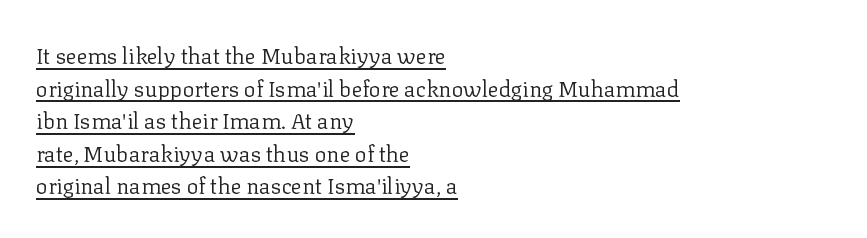
No letter is thick-stroked: the sample isn't bold. Regular leading. The line texture is even and compact thanks to regular tracking. Nope, not italic — everything's standing straight. Every row of glyphs begins at an identical x-position on the left. Somebody hit Ctrl+U on this one — the words are underlined.
